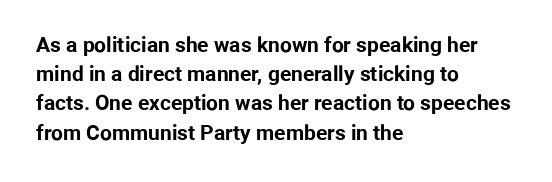
Q: Is the text bold? A: Yes.
Q: Is the text italic (slanted)? A: No, it is upright.
Q: Is the text underlined? A: No.
Q: How is the paragraph aligned? A: Left-aligned.
Q: Is the spacing between letters normal or unusually wide? A: Normal.
Q: Is the spacing between lines tight, normal or loose? A: Normal.
